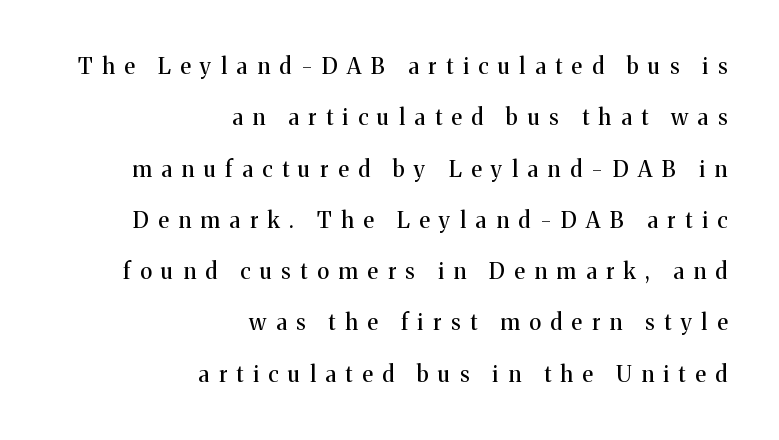
{"italic": "no", "underline": "no", "align": "right", "line_spacing": "loose", "line_spacing_ratio": 2.33, "letter_spacing": "wide", "letter_spacing_em": 0.44, "glyph_px": 22}
